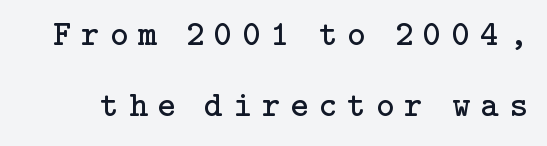
The image shows 35 px regular-weight serif type, upright; set loose line spacing (2.04x), unusually wide letter spacing (+0.29 em), not underlined; low stroke contrast and a medium x-height.
